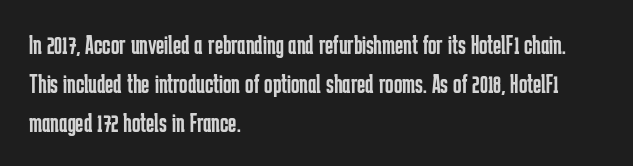
The image shows 28 px regular-weight, condensed sans-serif type, upright; set left-aligned, normal line spacing (1.39x), normal letter spacing, not underlined; low stroke contrast and a medium x-height.
